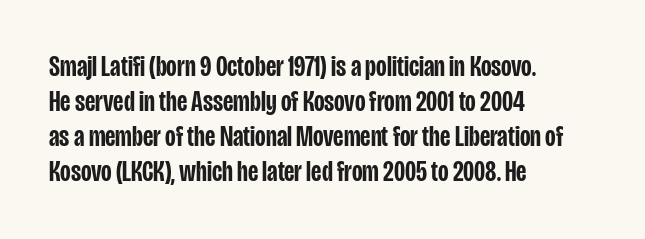
A typesetter would label this face a sans. Is the type bold? Partly — it's a semibold, heavier than regular but not fully bold. The passage shown is typed in a proportional face where columns would drift. Posture: straight, roman, zero tilt. Visually the block forms a straight wall on the left and a jagged coastline on the right. Bare-footed words on every line.
